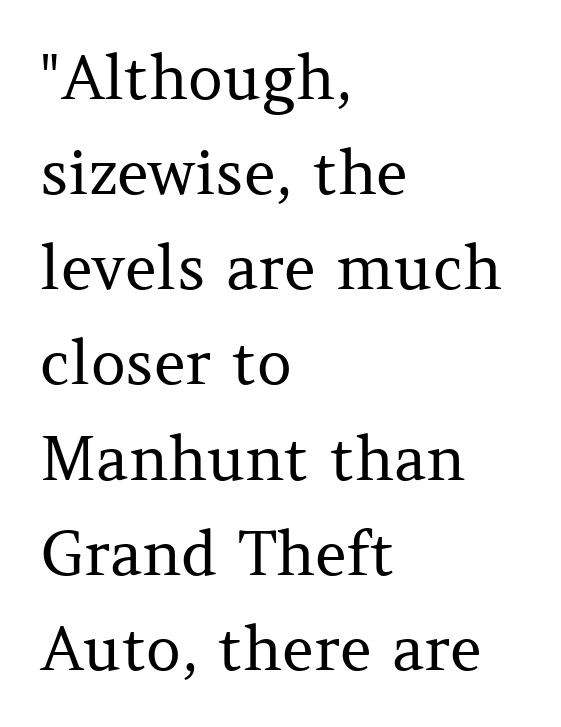
The image shows 61 px regular-weight serif type, upright; set left-aligned, normal line spacing (1.56x), normal letter spacing, not underlined; medium stroke contrast and a medium x-height.
